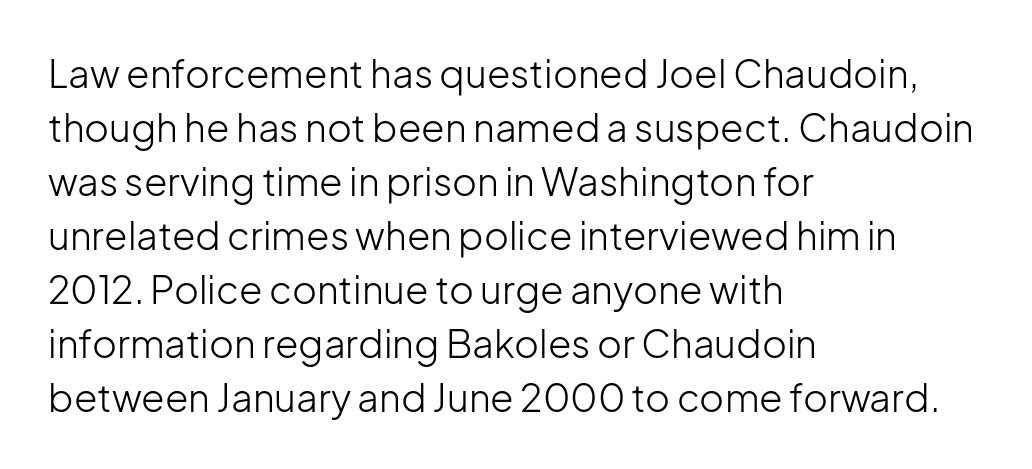
Q: Is the text bold? A: No.
Q: Is the text italic (slanted)? A: No, it is upright.
Q: Is the typeface a serif or a sans-serif typeface? A: Sans-serif.
Q: Is the text underlined? A: No.
Q: How is the paragraph aligned? A: Left-aligned.
Q: Is the spacing between letters normal or unusually wide? A: Normal.
Q: Is the spacing between lines tight, normal or loose? A: Normal.
Q: Width (condensed, normal, or wide)? A: Normal.
Q: Stroke contrast? A: Low.
Q: x-height? A: Medium.
Q: Monospaced? A: No.
